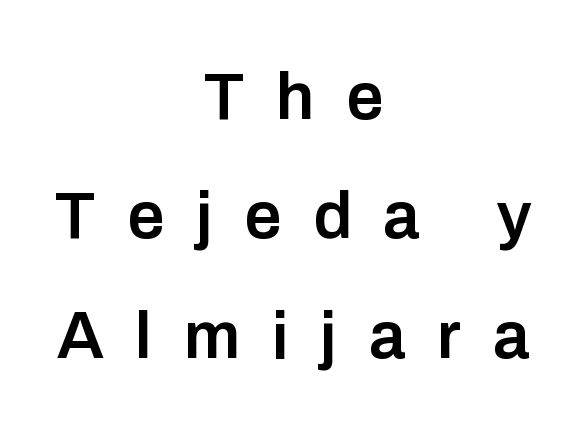
{"serif": "no", "italic": "no", "bold": "semi", "weight": "semibold", "width": "normal", "stroke_contrast": "low", "x_height": "medium", "monospaced": "no", "underline": "no", "align": "center", "line_spacing_ratio": 1.81, "letter_spacing": "wide", "letter_spacing_em": 0.48, "glyph_px": 66}
